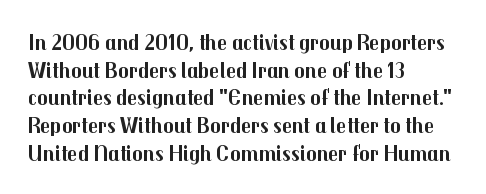
Q: Is the text bold? A: Yes.
Q: Is the text italic (slanted)? A: No, it is upright.
Q: Is the text underlined? A: No.
Q: How is the paragraph aligned? A: Left-aligned.
Q: Is the spacing between letters normal or unusually wide? A: Normal.
Q: Is the spacing between lines tight, normal or loose? A: Normal.
